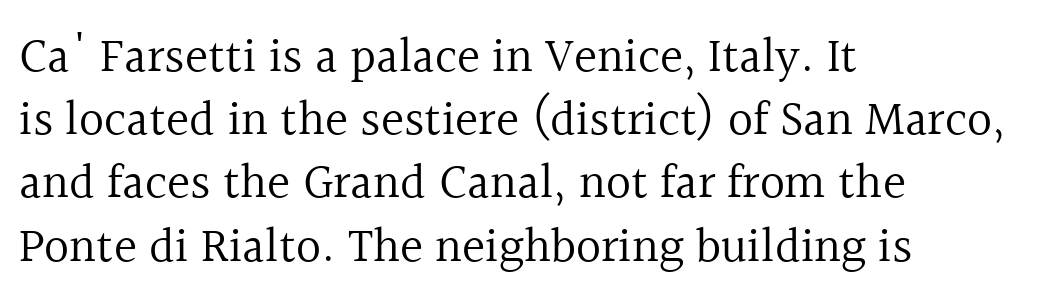
The image shows 49 px regular-weight serif type, upright; set left-aligned, normal line spacing (1.29x), normal letter spacing, not underlined; a medium x-height.
